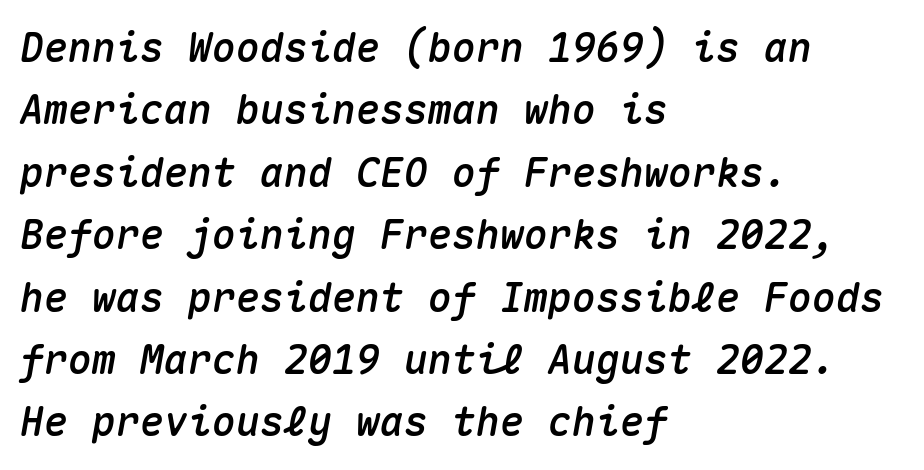
Q: Is the text italic (slanted)? A: Yes, it leans right by about 10 degrees.
Q: Is the text underlined? A: No.
Q: How is the paragraph aligned? A: Left-aligned.
Q: Is the spacing between letters normal or unusually wide? A: Normal.
Q: Is the spacing between lines tight, normal or loose? A: Normal.
Q: Width (condensed, normal, or wide)? A: Normal.
Q: Stroke contrast? A: Medium.
Q: x-height? A: Medium.
Q: Monospaced? A: Yes.
